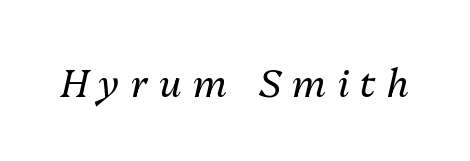
{"italic": "yes", "lean": "right", "slant_degrees": 13, "bold": "no", "weight": "regular", "width": "normal", "stroke_contrast": "medium", "x_height": "medium", "monospaced": "no", "underline": "no", "letter_spacing": "wide", "letter_spacing_em": 0.3, "glyph_px": 38}
